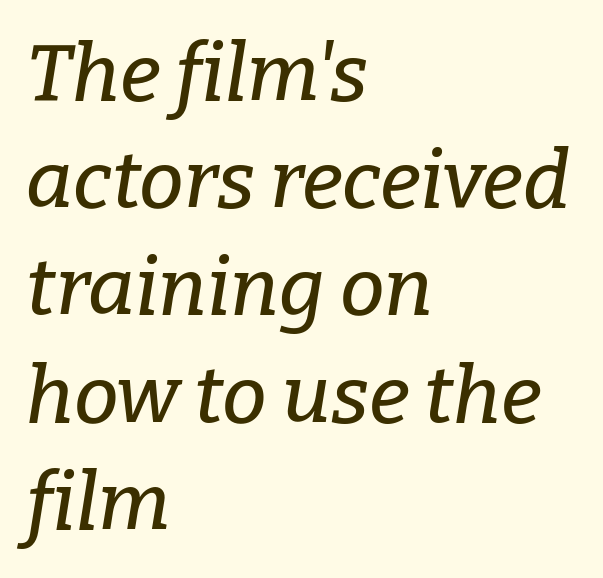
Q: Is the text italic (slanted)? A: Yes, it leans right by about 9 degrees.
Q: Is the typeface a serif or a sans-serif typeface? A: Serif.
Q: Is the text underlined? A: No.
Q: How is the paragraph aligned? A: Left-aligned.
Q: Is the spacing between letters normal or unusually wide? A: Normal.
Q: Is the spacing between lines tight, normal or loose? A: Normal.
Q: Width (condensed, normal, or wide)? A: Normal.
Q: Stroke contrast? A: Low.
Q: x-height? A: Medium.
Q: Monospaced? A: No.
